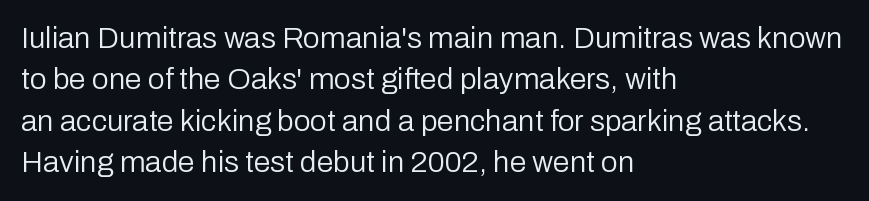
Notice how the stems are strictly vertical — no italics here. Type without underlining. Layout note: lines flush left. The face used here is rendered with its standard letterfit. The face used here is proportionally spaced, like ordinary book or web type.
